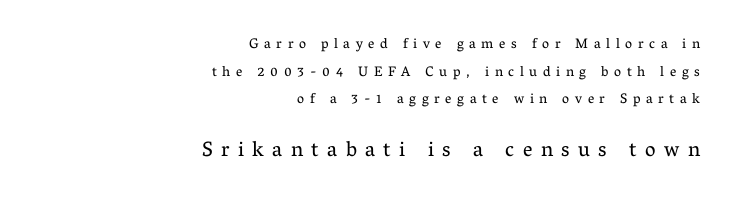
{"italic": "no", "bold": "no", "underline": "no", "align": "right", "line_spacing": "loose", "line_spacing_ratio": 1.97, "letter_spacing": "wide", "letter_spacing_em": 0.4, "larger_block": "second", "size_ratio": 1.5, "glyph_px": 21}
